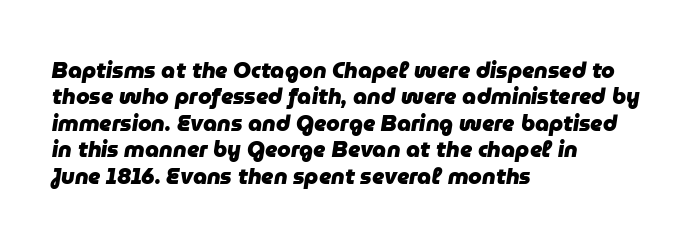
Has an underline been added? It has not. Letter spacing: default. Bold? Absolutely — the strokes are thick and heavy. Tall strokes in this sample are angled rather than plumb.
